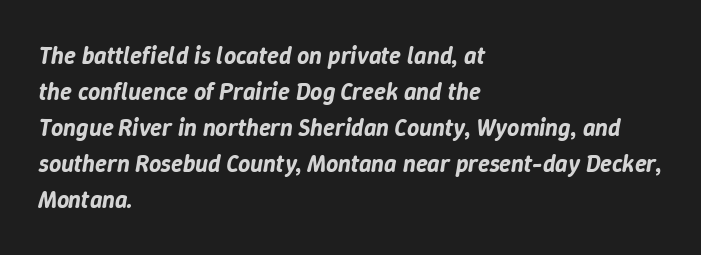
{"italic": "yes", "lean": "right", "slant_degrees": 9, "underline": "no", "align": "left", "line_spacing": "normal", "line_spacing_ratio": 1.5, "letter_spacing": "normal", "letter_spacing_em": 0.0, "glyph_px": 24}
